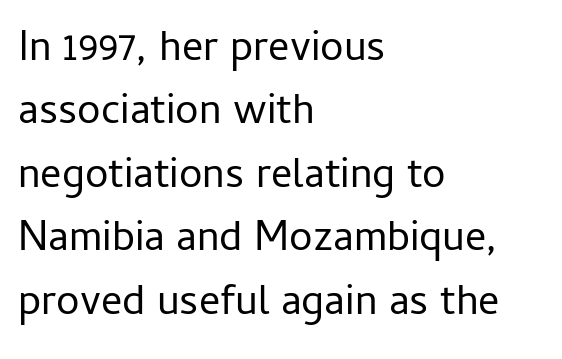
{"serif": "no", "italic": "no", "bold": "no", "weight": "regular", "width": "normal", "stroke_contrast": "low", "x_height": "medium", "monospaced": "no", "underline": "no", "align": "left", "line_spacing": "normal", "line_spacing_ratio": 1.51, "letter_spacing": "normal", "letter_spacing_em": 0.0, "glyph_px": 42}
